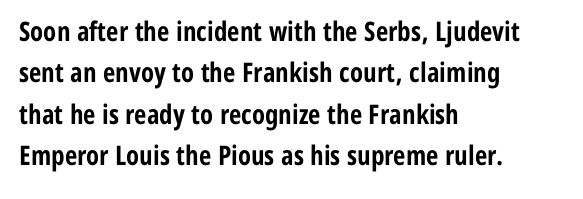
This block has exactly the height ordinary leading produces. The letterforms sit shoulder to shoulder at normal distance. On the weight axis this lands at bold, roughly 700. Line beginnings align vertically; line endings do not. A roman cut, with each character standing at attention.
